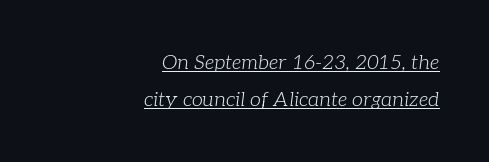
{"italic": "yes", "lean": "right", "slant_degrees": 7, "bold": "no", "underline": "yes", "align": "right", "line_spacing_ratio": 1.85, "letter_spacing": "normal", "letter_spacing_em": 0.0, "glyph_px": 20}
